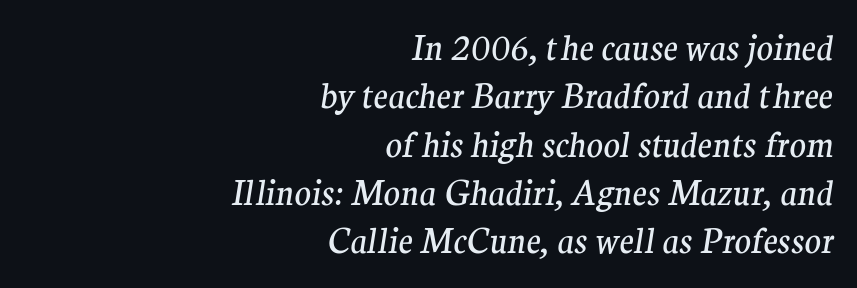
The image shows 34 px regular-weight serif type, italic (leaning right); set right-aligned, normal line spacing (1.42x), normal letter spacing, not underlined; medium stroke contrast and a medium x-height.
